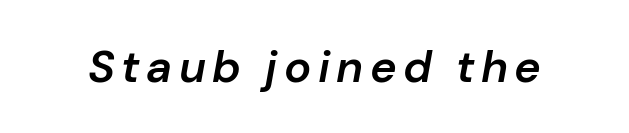
{"italic": "yes", "lean": "right", "slant_degrees": 10, "bold": "semi", "weight": "semibold", "width": "normal", "stroke_contrast": "low", "x_height": "medium", "monospaced": "no", "underline": "no", "glyph_px": 45}
